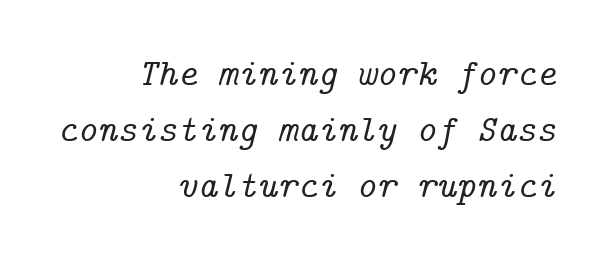
Quick note: underline off. This is oblique type, the kind used for emphasis or titles. Does the type have serifs? Yes, each stem ends in a small foot. The designer left line spacing at the default. Which margin do the lines hug? The right one — the left edge is uneven. The letterforms sit shoulder to shoulder at normal distance.
